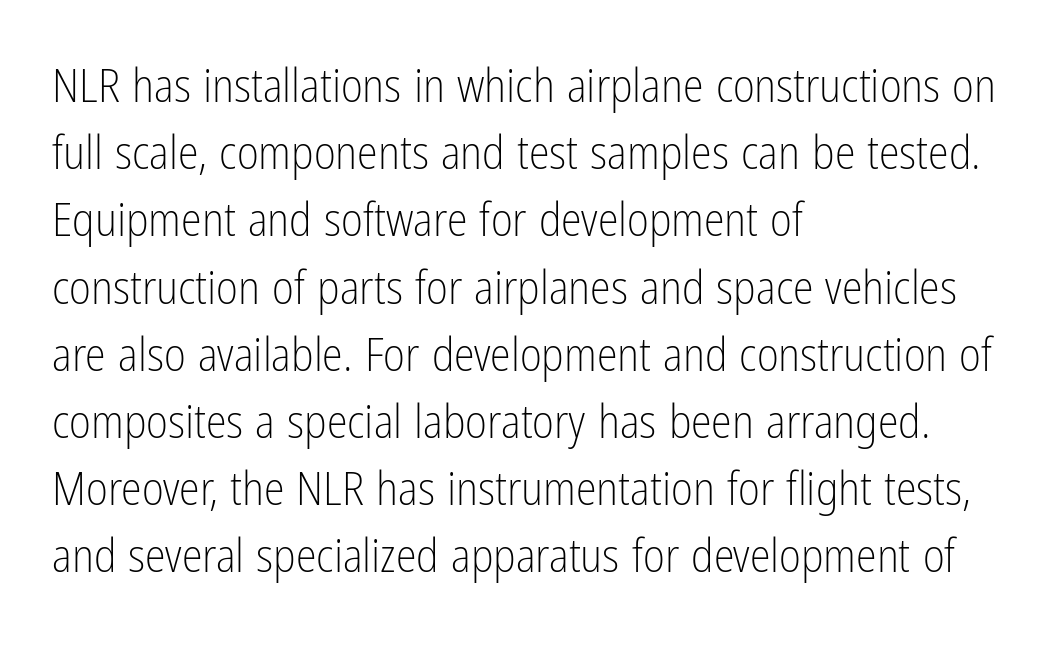
Q: Is the text bold? A: No.
Q: Is the text italic (slanted)? A: No, it is upright.
Q: Is the typeface a serif or a sans-serif typeface? A: Sans-serif.
Q: Is the text underlined? A: No.
Q: How is the paragraph aligned? A: Left-aligned.
Q: Is the spacing between letters normal or unusually wide? A: Normal.
Q: Is the spacing between lines tight, normal or loose? A: Normal.
Q: Width (condensed, normal, or wide)? A: Condensed.
Q: Stroke contrast? A: Low.
Q: x-height? A: Medium.
Q: Monospaced? A: No.
